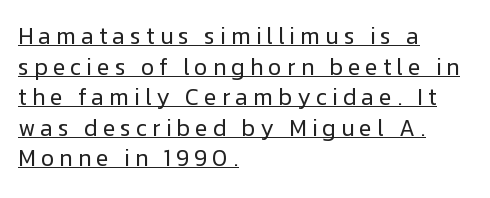
{"italic": "no", "bold": "no", "underline": "yes", "align": "left", "line_spacing": "normal", "line_spacing_ratio": 1.33, "letter_spacing": "wide", "letter_spacing_em": 0.22, "glyph_px": 23}
